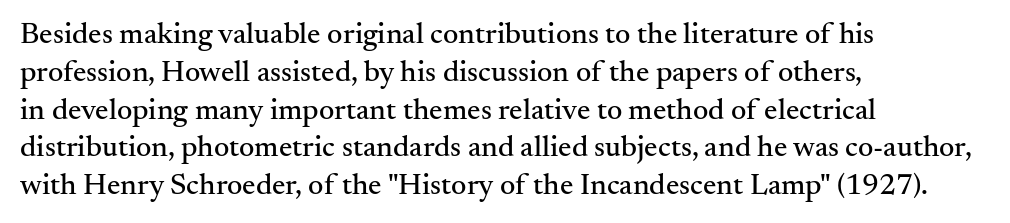
{"serif": "yes", "italic": "no", "width": "normal", "stroke_contrast": "medium", "x_height": "small", "monospaced": "no", "underline": "no", "align": "left", "line_spacing": "normal", "line_spacing_ratio": 1.26, "letter_spacing": "normal", "letter_spacing_em": 0.0, "glyph_px": 30}
